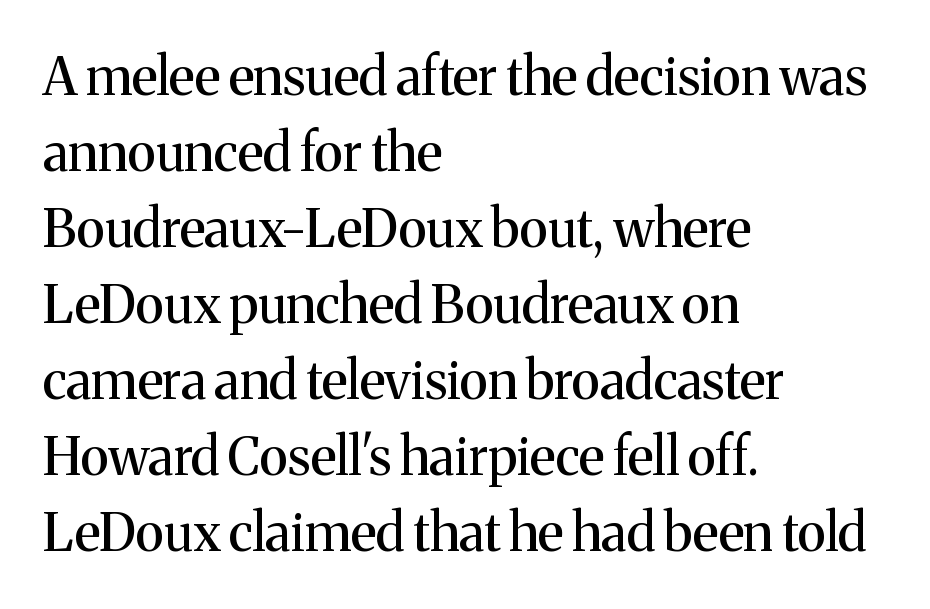
Q: Is the text italic (slanted)? A: No, it is upright.
Q: Is the typeface a serif or a sans-serif typeface? A: Serif.
Q: Is the text underlined? A: No.
Q: How is the paragraph aligned? A: Left-aligned.
Q: Is the spacing between letters normal or unusually wide? A: Normal.
Q: Is the spacing between lines tight, normal or loose? A: Normal.
Q: Width (condensed, normal, or wide)? A: Normal.
Q: Stroke contrast? A: Medium.
Q: x-height? A: Medium.
Q: Monospaced? A: No.
